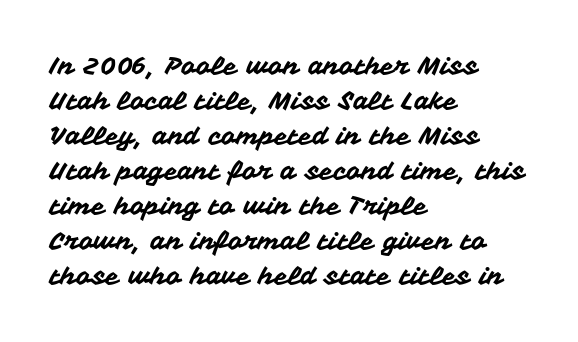
The rendering uses a moderate line-height, typical for paragraphs. A typesetter would call this zero additional tracking. Teacher's note: observe the even left margin — that is flush-left alignment. The string is rendered with underlining switched off.
